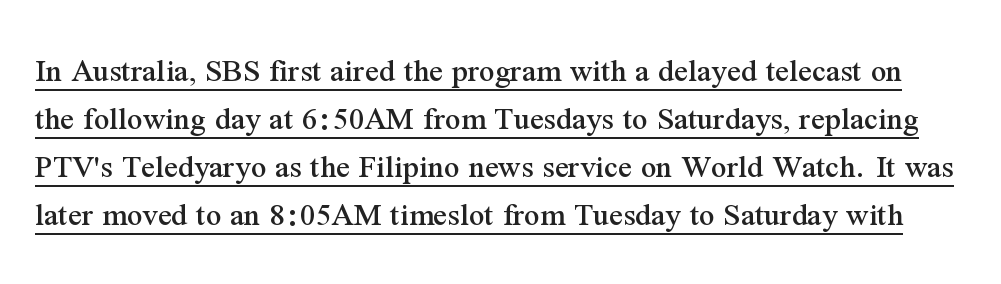
Q: Is the text italic (slanted)? A: No, it is upright.
Q: Is the typeface a serif or a sans-serif typeface? A: Serif.
Q: Is the text underlined? A: Yes.
Q: Is the spacing between letters normal or unusually wide? A: Normal.
Q: Is the spacing between lines tight, normal or loose? A: Normal.
Q: Width (condensed, normal, or wide)? A: Normal.
Q: Stroke contrast? A: Medium.
Q: x-height? A: Medium.
Q: Monospaced? A: No.
